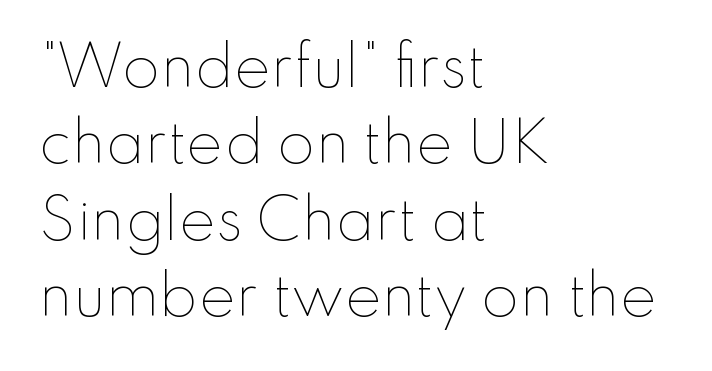
The image shows 55 px thin type, upright; set left-aligned, normal line spacing (1.39x), normal letter spacing, not underlined; low stroke contrast and a small x-height.
